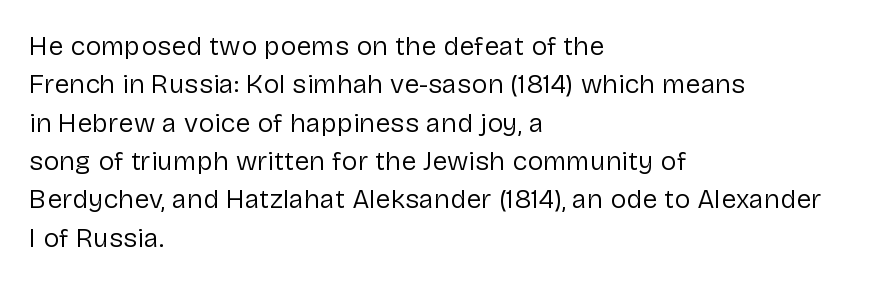
Q: Is the text bold? A: No.
Q: Is the text italic (slanted)? A: No, it is upright.
Q: Is the text underlined? A: No.
Q: How is the paragraph aligned? A: Left-aligned.
Q: Is the spacing between letters normal or unusually wide? A: Normal.
Q: Is the spacing between lines tight, normal or loose? A: Normal.
